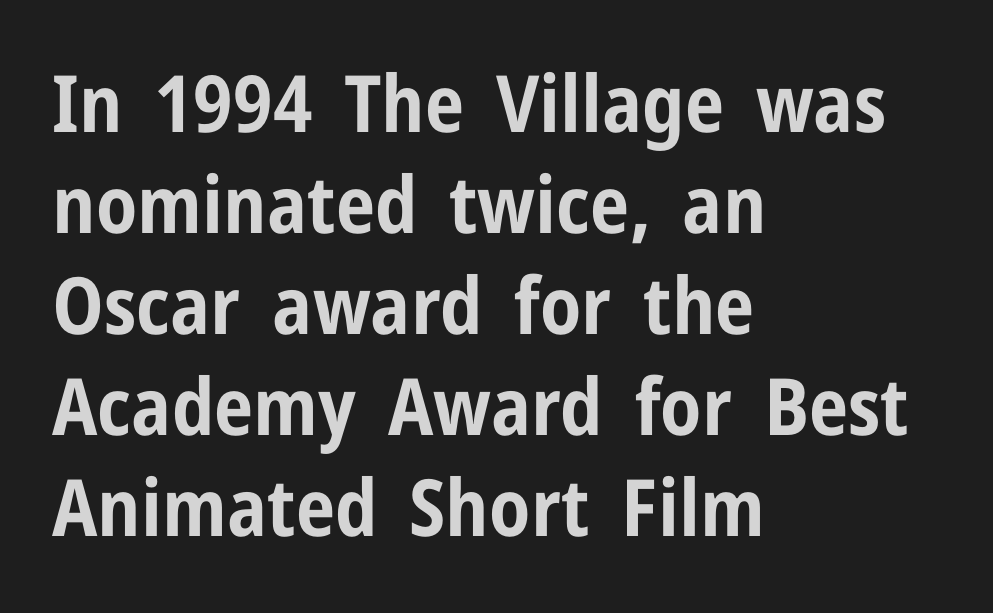
Q: Is the text bold? A: Yes.
Q: Is the text italic (slanted)? A: No, it is upright.
Q: Is the typeface a serif or a sans-serif typeface? A: Sans-serif.
Q: Is the text underlined? A: No.
Q: How is the paragraph aligned? A: Left-aligned.
Q: Is the spacing between letters normal or unusually wide? A: Normal.
Q: Is the spacing between lines tight, normal or loose? A: Normal.
Q: Width (condensed, normal, or wide)? A: Condensed.
Q: Stroke contrast? A: Low.
Q: x-height? A: Medium.
Q: Monospaced? A: No.
